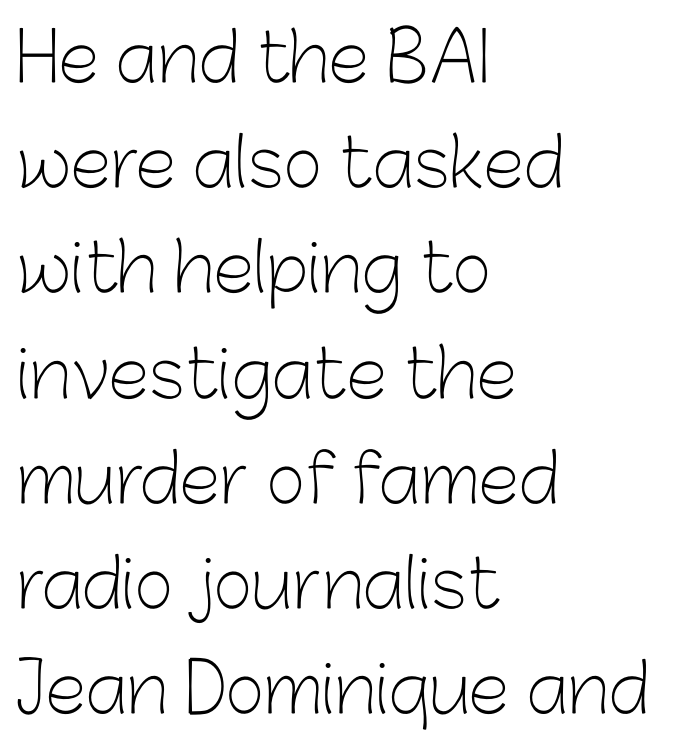
Q: Is the text bold? A: No.
Q: Is the text italic (slanted)? A: No, it is upright.
Q: Is the typeface a serif or a sans-serif typeface? A: Sans-serif.
Q: Is the text underlined? A: No.
Q: How is the paragraph aligned? A: Left-aligned.
Q: Is the spacing between letters normal or unusually wide? A: Normal.
Q: Is the spacing between lines tight, normal or loose? A: Normal.
Q: Width (condensed, normal, or wide)? A: Normal.
Q: Stroke contrast? A: Low.
Q: x-height? A: Medium.
Q: Monospaced? A: No.
